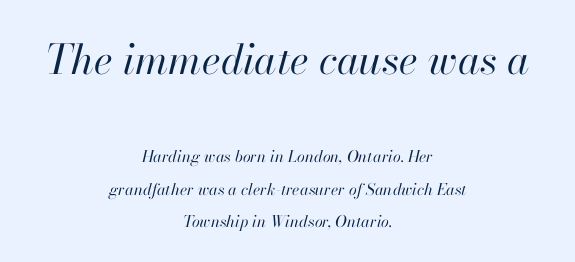
{"italic": "yes", "lean": "right", "slant_degrees": 13, "bold": "no", "weight": "regular", "width": "normal", "stroke_contrast": "high", "x_height": "small", "monospaced": "no", "underline": "no", "align": "center", "line_spacing": "loose", "line_spacing_ratio": 2.05, "letter_spacing": "normal", "letter_spacing_em": 0.0, "larger_block": "first", "size_ratio": 2.56, "glyph_px": 41}
